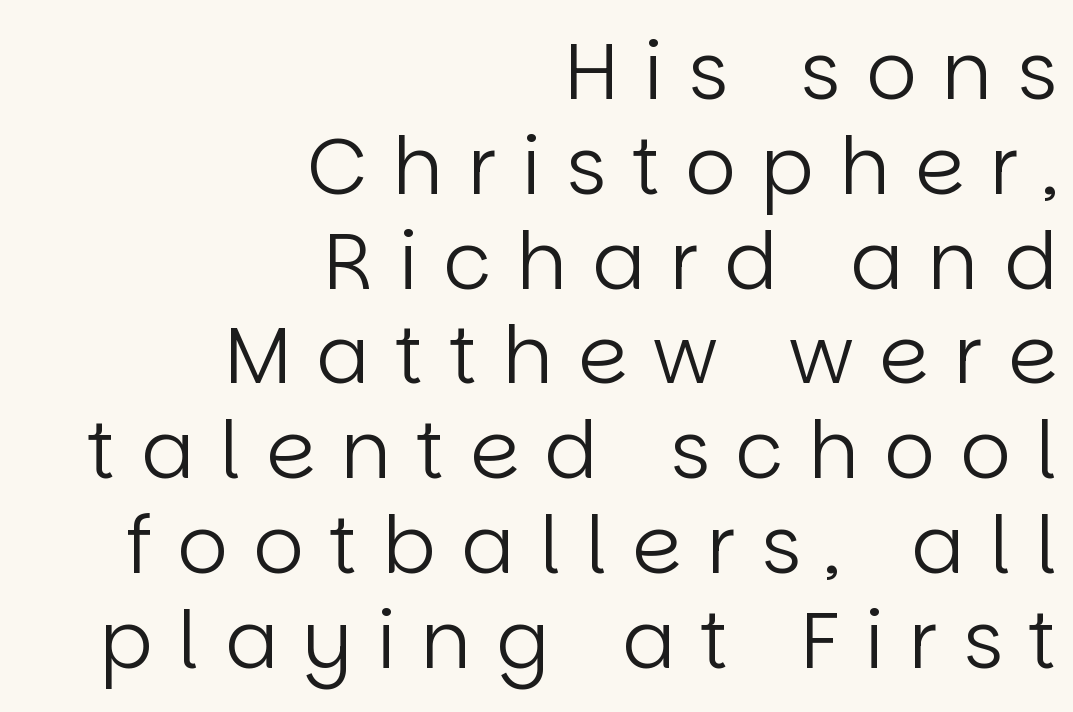
{"serif": "no", "italic": "no", "bold": "no", "weight": "regular", "width": "normal", "stroke_contrast": "low", "x_height": "large", "monospaced": "no", "underline": "no", "align": "right", "line_spacing_ratio": 1.2, "letter_spacing": "wide", "letter_spacing_em": 0.32, "glyph_px": 79}
